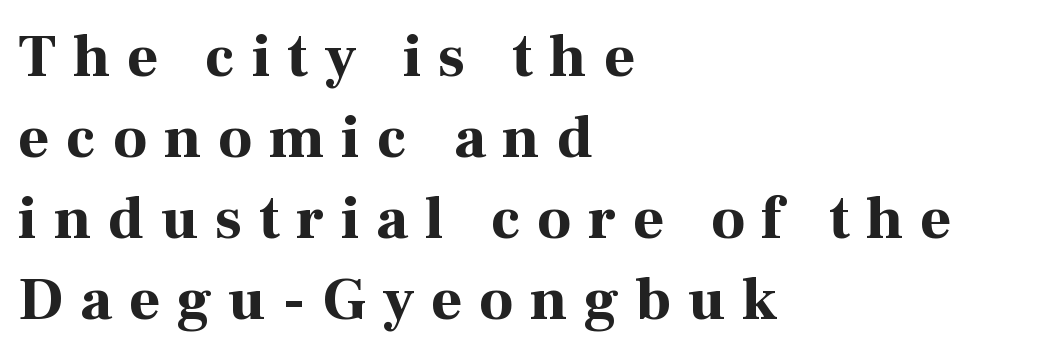
{"serif": "yes", "italic": "no", "bold": "yes", "weight": "bold", "width": "normal", "stroke_contrast": "high", "x_height": "medium", "monospaced": "no", "underline": "no", "align": "left", "line_spacing": "normal", "line_spacing_ratio": 1.35, "letter_spacing": "wide", "letter_spacing_em": 0.28, "glyph_px": 60}
